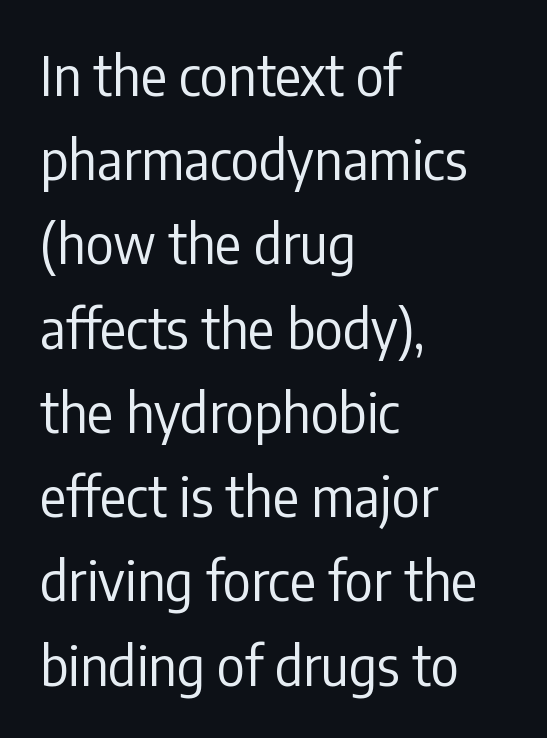
Q: Is the text bold? A: No.
Q: Is the text italic (slanted)? A: No, it is upright.
Q: Is the typeface a serif or a sans-serif typeface? A: Sans-serif.
Q: Is the text underlined? A: No.
Q: How is the paragraph aligned? A: Left-aligned.
Q: Is the spacing between letters normal or unusually wide? A: Normal.
Q: Is the spacing between lines tight, normal or loose? A: Normal.
Q: Width (condensed, normal, or wide)? A: Condensed.
Q: Stroke contrast? A: Low.
Q: x-height? A: Medium.
Q: Monospaced? A: No.
